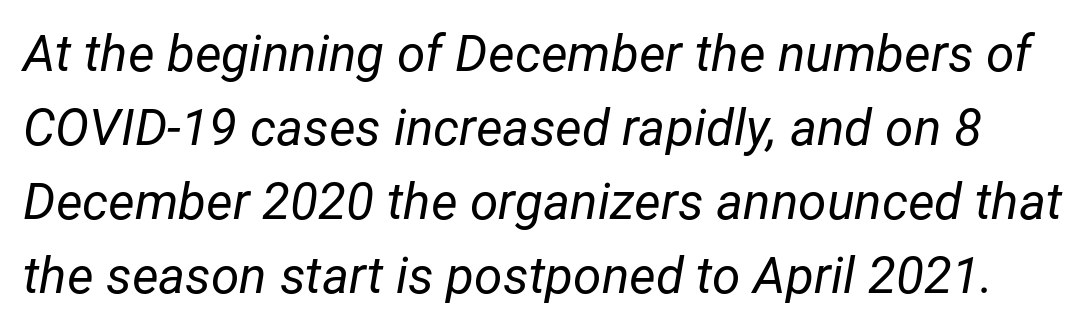
Q: Is the text bold? A: No.
Q: Is the text italic (slanted)? A: Yes, it leans right by about 12 degrees.
Q: Is the text underlined? A: No.
Q: Is the spacing between letters normal or unusually wide? A: Normal.
Q: Is the spacing between lines tight, normal or loose? A: Normal.
Q: Width (condensed, normal, or wide)? A: Normal.
Q: Stroke contrast? A: Low.
Q: x-height? A: Medium.
Q: Monospaced? A: No.
